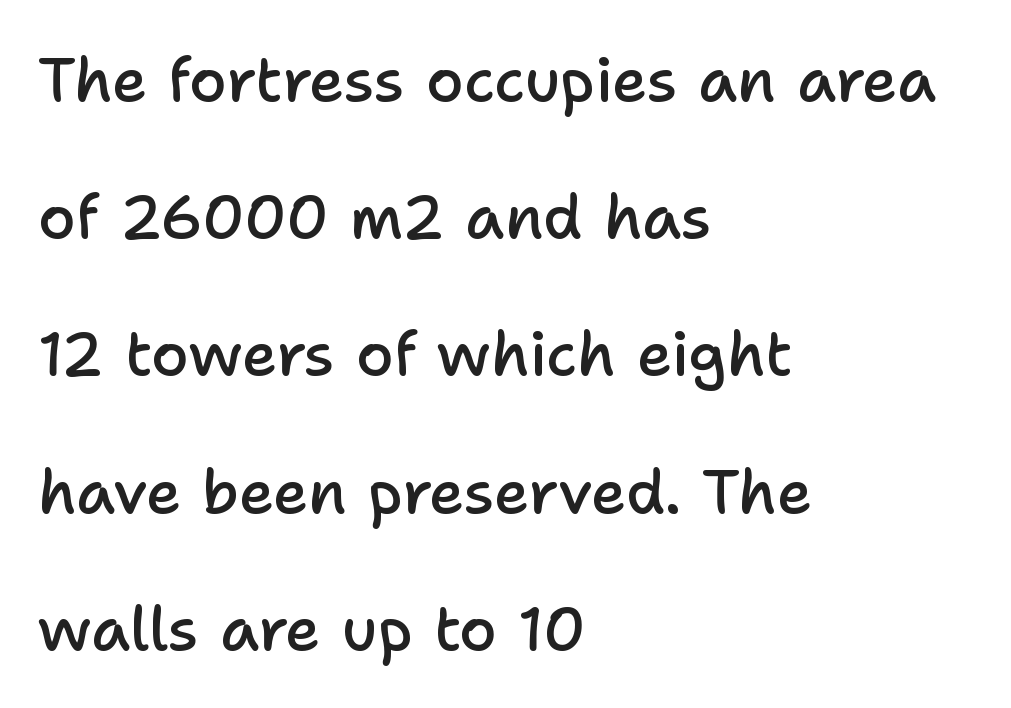
Q: Is the text bold? A: Semi-bold.
Q: Is the text italic (slanted)? A: No, it is upright.
Q: Is the typeface a serif or a sans-serif typeface? A: Sans-serif.
Q: Is the text underlined? A: No.
Q: How is the paragraph aligned? A: Left-aligned.
Q: Is the spacing between letters normal or unusually wide? A: Normal.
Q: Is the spacing between lines tight, normal or loose? A: Loose.
Q: Width (condensed, normal, or wide)? A: Normal.
Q: Stroke contrast? A: Low.
Q: x-height? A: Medium.
Q: Monospaced? A: No.
